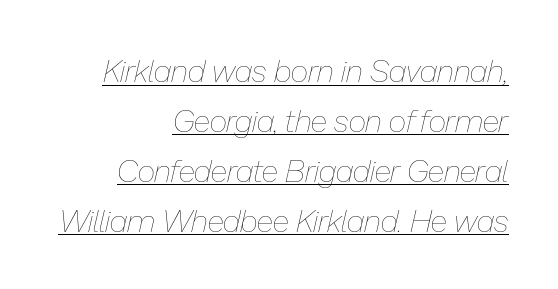
The passage shown is typed in a proportional face where columns would drift. The letters sit at their default tracking, neither squeezed nor spread. Decoration check: the copy is underlined. This is oblique type, the kind used for emphasis or titles.
